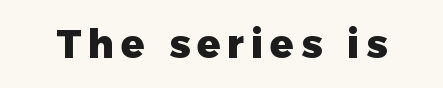
Q: Is the text bold? A: Yes.
Q: Is the text italic (slanted)? A: No, it is upright.
Q: Is the typeface a serif or a sans-serif typeface? A: Sans-serif.
Q: Is the text underlined? A: No.
Q: Width (condensed, normal, or wide)? A: Normal.
Q: Stroke contrast? A: Low.
Q: x-height? A: Medium.
Q: Monospaced? A: No.
